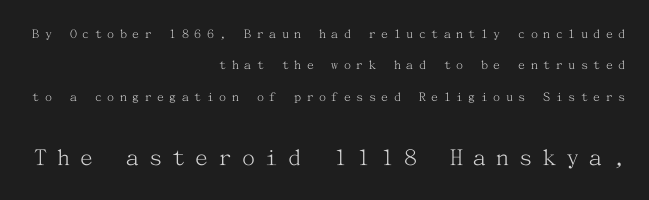
Letters have the restrained weight of plain body copy at most. Letter spacing: wide. Typesetter's note — lower block bumped up in size, upper block left smaller. Reading down the column, the eye jumps a long way to each next line.
